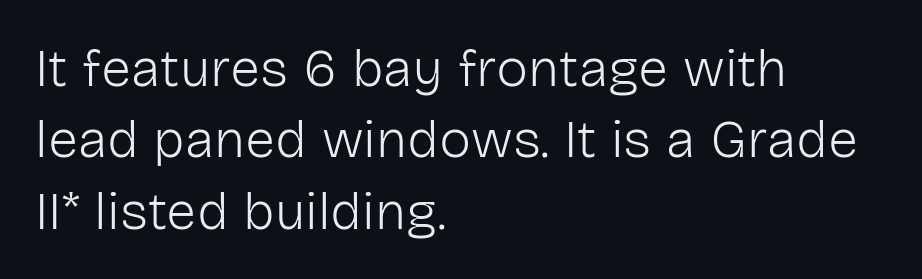
You could not count columns in this text — the font is proportionally spaced. This rendering features lettering with no underline. This is the regular roman posture of the typeface. Are there feet on the stems? There aren't — it's a sans. The line-height multiplier appears to be the usual default.
